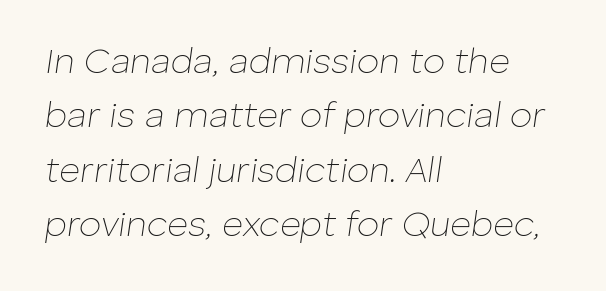
{"italic": "yes", "lean": "right", "slant_degrees": 8, "bold": "no", "weight": "thin", "width": "normal", "stroke_contrast": "low", "x_height": "medium", "monospaced": "no", "underline": "no", "align": "left", "line_spacing": "normal", "line_spacing_ratio": 1.51, "letter_spacing": "normal", "letter_spacing_em": 0.0, "glyph_px": 36}
